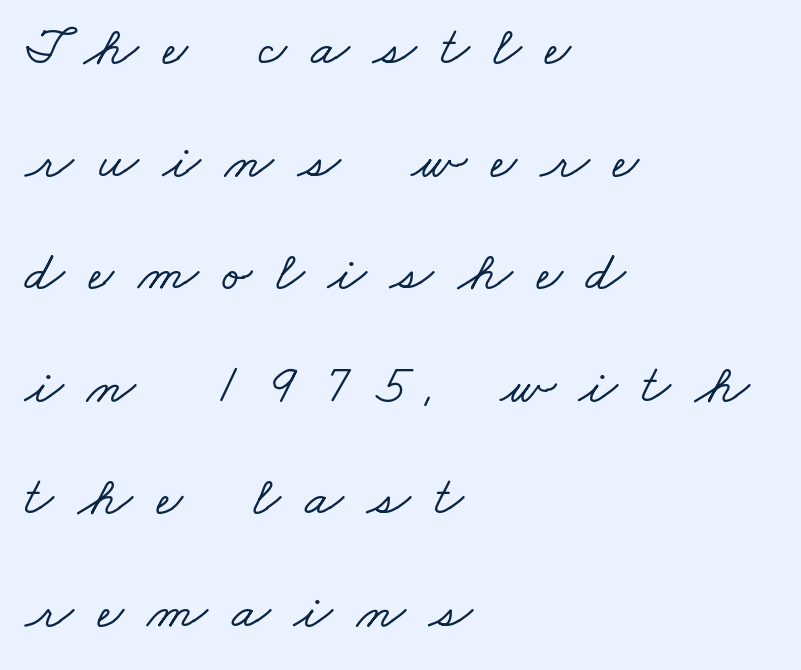
{"serif": "yes", "width": "wide", "stroke_contrast": "low", "x_height": "small", "monospaced": "no", "underline": "no", "align": "left", "line_spacing": "loose", "line_spacing_ratio": 2.01, "letter_spacing": "wide", "letter_spacing_em": 0.43, "glyph_px": 56}
